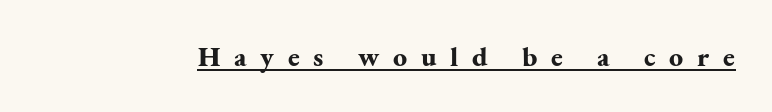
{"serif": "yes", "italic": "no", "bold": "yes", "weight": "bold", "width": "normal", "stroke_contrast": "medium", "x_height": "small", "monospaced": "no", "underline": "yes", "letter_spacing": "wide", "letter_spacing_em": 0.49, "glyph_px": 28}
